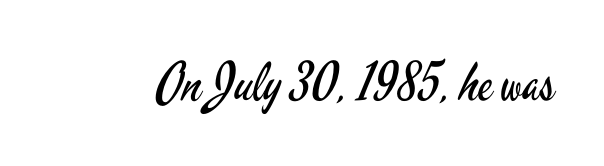
Q: Is the text bold? A: No.
Q: Is the text italic (slanted)? A: Yes.
Q: Is the typeface a serif or a sans-serif typeface? A: Sans-serif.
Q: Is the text underlined? A: No.
Q: Is the spacing between letters normal or unusually wide? A: Normal.
Q: Width (condensed, normal, or wide)? A: Condensed.
Q: Stroke contrast? A: Low.
Q: x-height? A: Small.
Q: Monospaced? A: No.
